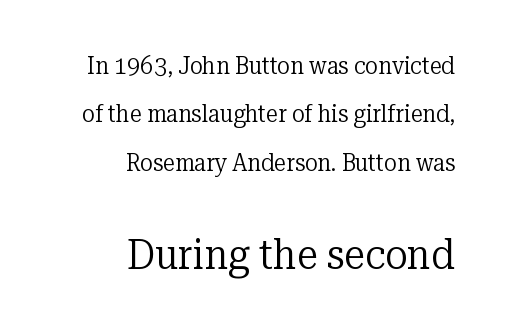
Look at the tracking — it's just the regular setting, nothing added. The passage shown is typed in a proportional face where columns would drift. Underlining? Definitely not there. A typesetter would label this face a serif. Caption: upper text group reduced, lower text group enlarged. The passage shown stacks its lines with a broad gap.
